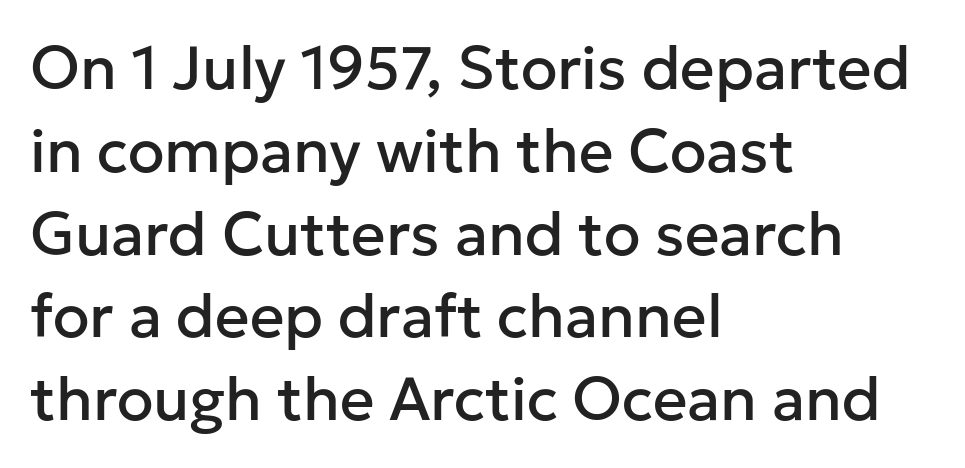
{"serif": "no", "italic": "no", "width": "normal", "stroke_contrast": "low", "x_height": "medium", "monospaced": "no", "underline": "no", "align": "left", "line_spacing": "normal", "line_spacing_ratio": 1.38, "letter_spacing": "normal", "letter_spacing_em": 0.0, "glyph_px": 60}
